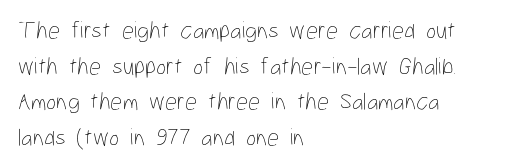
No italicization has been applied; the sample stays upright. Each line starts at the same left margin while the right side varies. Weight: regular or lighter. Compared with typical paragraphs, the rows here are spaced about the same. No extra tracking has been applied to these lines. Any mark beneath the type? The region is blank.
